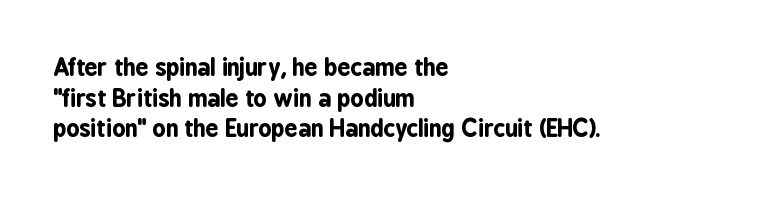
The image shows 23 px bold type, upright; set left-aligned, normal line spacing (1.33x), normal letter spacing, not underlined.
